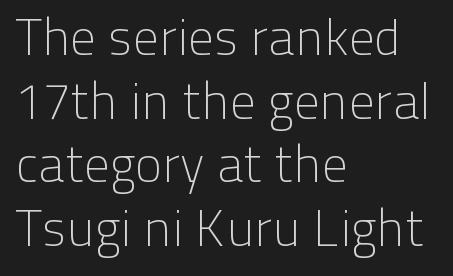
The passage shown is not underscored anywhere. These lines stack with their left ends in a neat column. These glyphs show unthickened strokes, regular width or finer. A sans-serif font was chosen for this passage. Rows of type keep a routine distance in the vertical direction.
